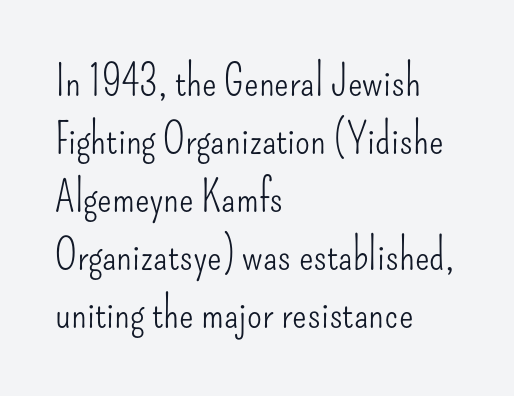
The image shows 43 px light, condensed sans-serif type, upright; set left-aligned, normal line spacing (1.35x), normal letter spacing, not underlined; low stroke contrast and a small x-height.
